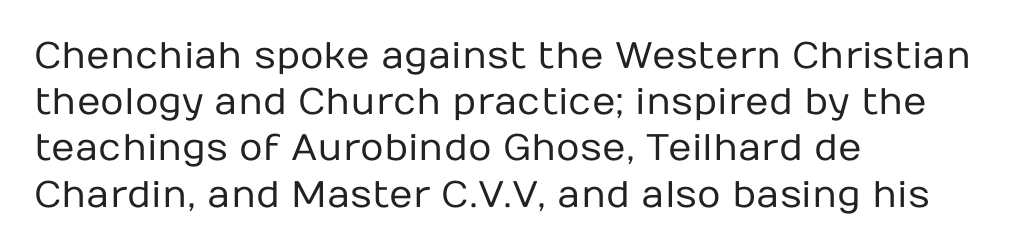
Q: Is the text bold? A: No.
Q: Is the text italic (slanted)? A: No, it is upright.
Q: Is the typeface a serif or a sans-serif typeface? A: Sans-serif.
Q: Is the text underlined? A: No.
Q: How is the paragraph aligned? A: Left-aligned.
Q: Is the spacing between letters normal or unusually wide? A: Normal.
Q: Is the spacing between lines tight, normal or loose? A: Normal.
Q: Width (condensed, normal, or wide)? A: Normal.
Q: Stroke contrast? A: Low.
Q: x-height? A: Medium.
Q: Monospaced? A: No.
